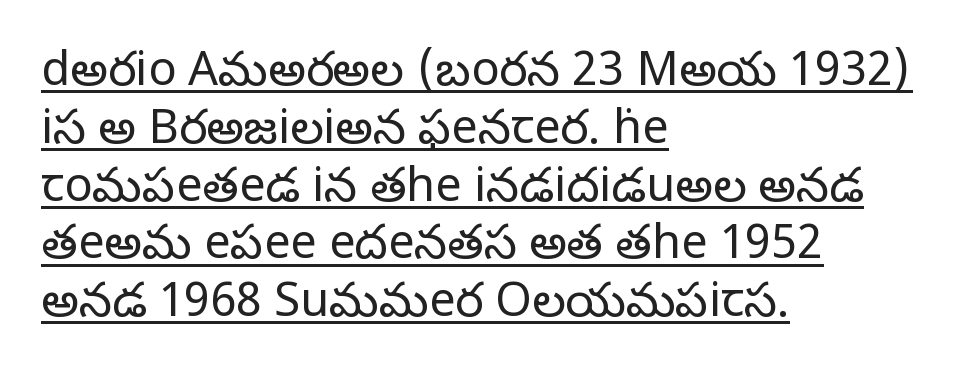
Q: Is the text bold? A: No.
Q: Is the text italic (slanted)? A: No, it is upright.
Q: Is the typeface a serif or a sans-serif typeface? A: Serif.
Q: Is the text underlined? A: Yes.
Q: How is the paragraph aligned? A: Left-aligned.
Q: Is the spacing between letters normal or unusually wide? A: Normal.
Q: Width (condensed, normal, or wide)? A: Normal.
Q: Stroke contrast? A: Low.
Q: x-height? A: Large.
Q: Monospaced? A: No.
